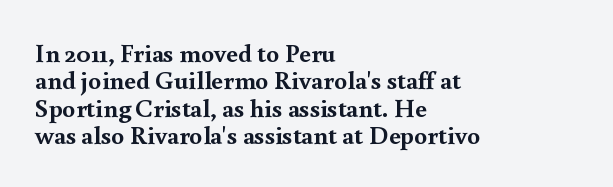
Q: Is the text bold? A: Yes.
Q: Is the text italic (slanted)? A: No, it is upright.
Q: Is the text underlined? A: No.
Q: How is the paragraph aligned? A: Left-aligned.
Q: Is the spacing between letters normal or unusually wide? A: Normal.
Q: Is the spacing between lines tight, normal or loose? A: Tight.
